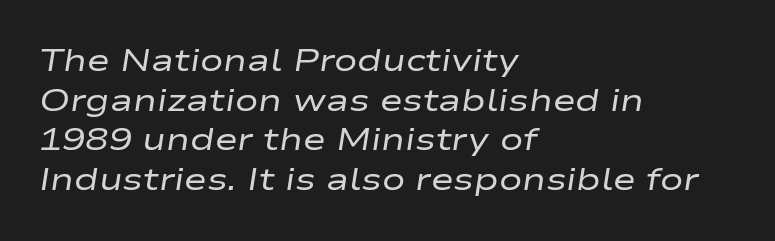
The image shows 31 px regular-weight, wide type, italic (leaning right); set left-aligned, normal line spacing (1.28x), normal letter spacing, not underlined; low stroke contrast and a medium x-height.
